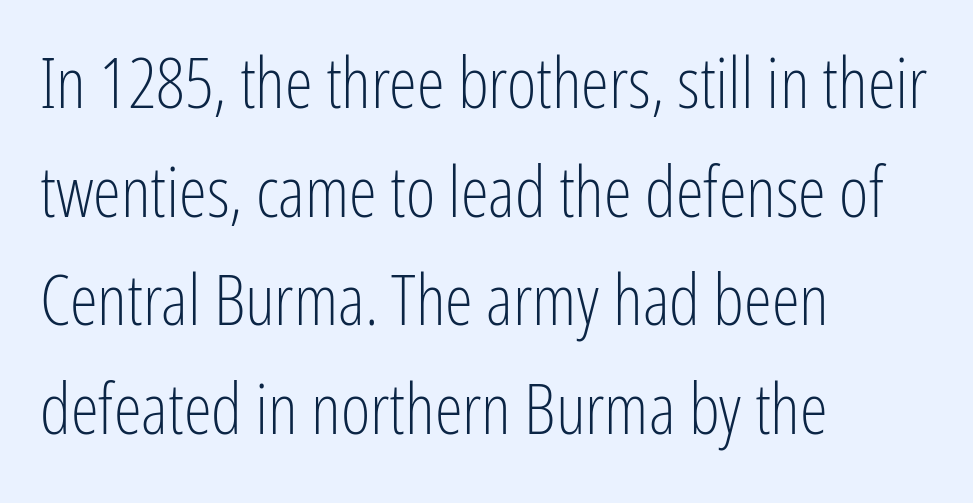
{"serif": "no", "italic": "no", "bold": "no", "weight": "light", "width": "condensed", "stroke_contrast": "low", "x_height": "medium", "monospaced": "no", "underline": "no", "align": "left", "line_spacing": "normal", "line_spacing_ratio": 1.53, "letter_spacing": "normal", "letter_spacing_em": 0.0, "glyph_px": 71}
